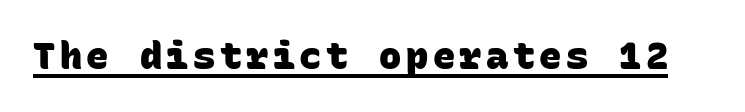
Q: Is the text bold? A: Yes.
Q: Is the typeface a serif or a sans-serif typeface? A: Sans-serif.
Q: Is the text underlined? A: Yes.
Q: Width (condensed, normal, or wide)? A: Normal.
Q: Stroke contrast? A: Low.
Q: x-height? A: Large.
Q: Monospaced? A: Yes.
